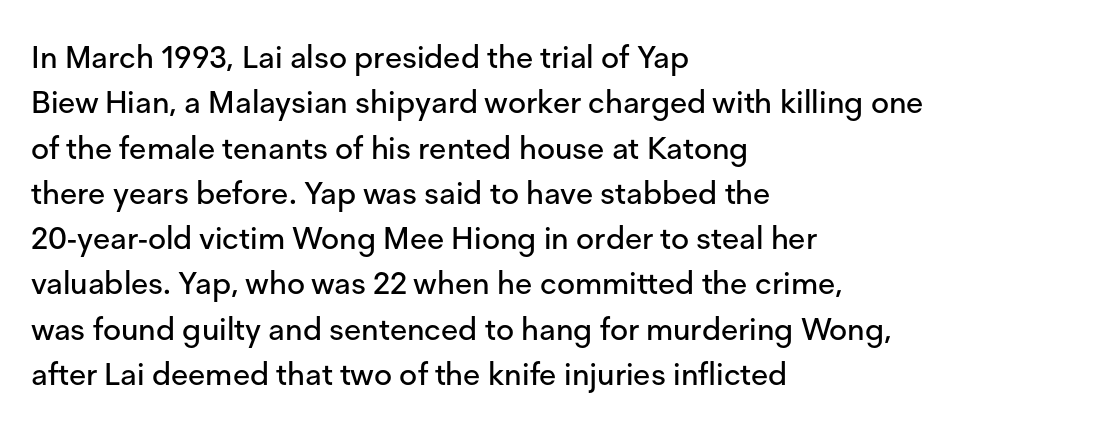
Classification — sans serif. In CSS terms this would be text-align: left. Nothing unusual about the tracking: characters are spaced as the font intends. Summary of vertical rhythm: regular, with standard interline spacing. The specimen omits any rule beneath the text block's lines. These lines were composed using upright roman letters.
